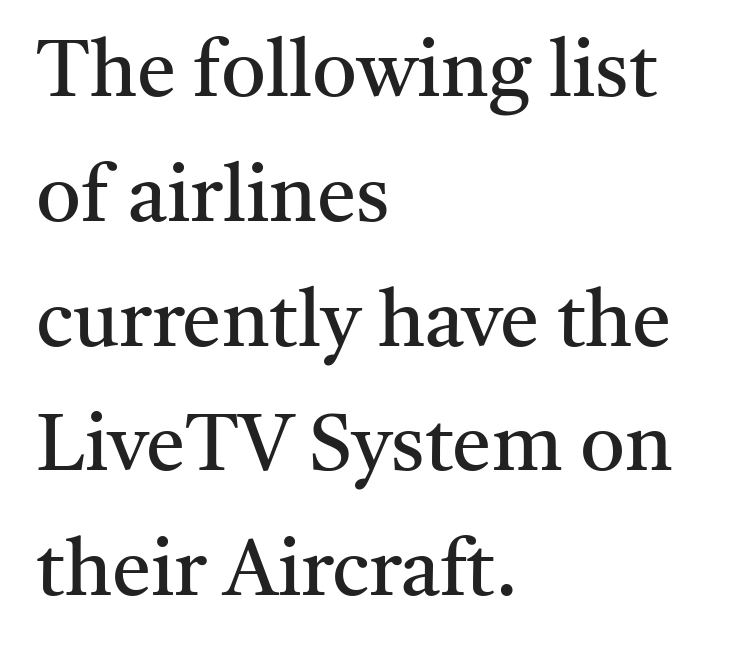
The image shows 79 px regular-weight serif type, upright; set left-aligned, normal line spacing (1.58x), normal letter spacing, not underlined; medium stroke contrast and a medium x-height.
